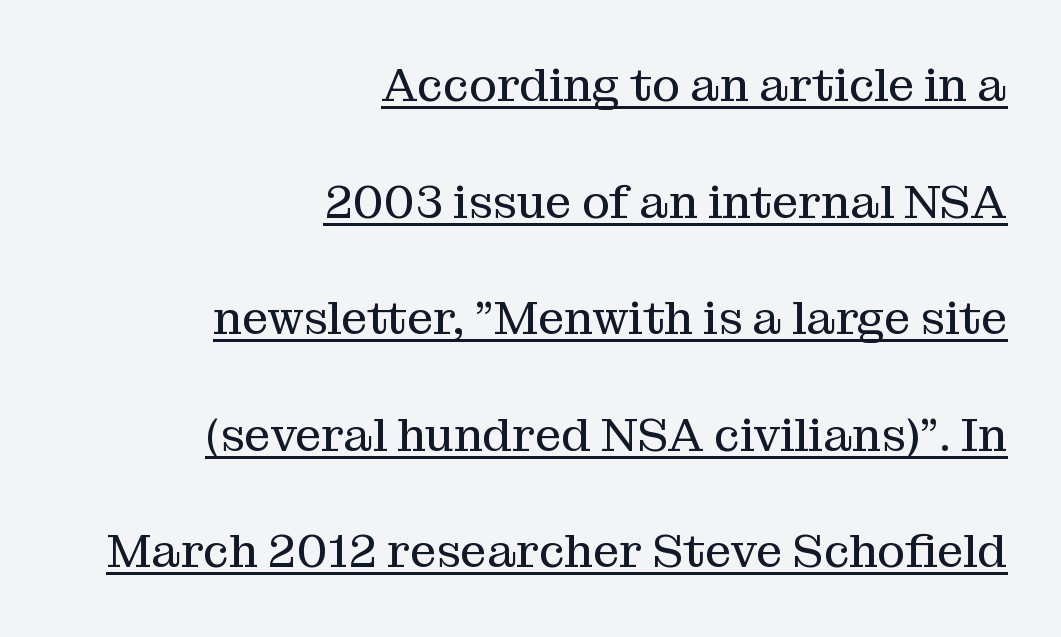
The image shows 47 px regular-weight serif type, upright; set right-aligned, loose line spacing (2.48x), normal letter spacing, underlined; medium stroke contrast and a medium x-height.
